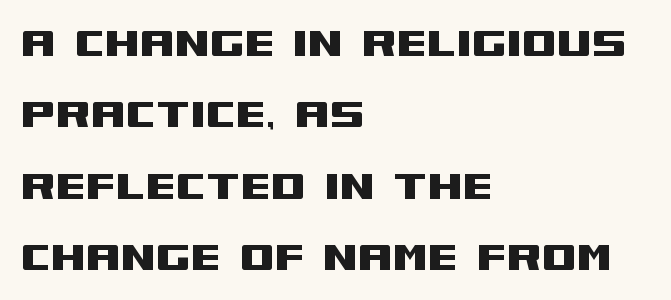
Q: Is the text italic (slanted)? A: No, it is upright.
Q: Is the typeface a serif or a sans-serif typeface? A: Sans-serif.
Q: Is the text underlined? A: No.
Q: How is the paragraph aligned? A: Left-aligned.
Q: Is the spacing between letters normal or unusually wide? A: Normal.
Q: Is the spacing between lines tight, normal or loose? A: Normal.
Q: Width (condensed, normal, or wide)? A: Wide.
Q: Stroke contrast? A: Medium.
Q: x-height? A: Large.
Q: Monospaced? A: No.
